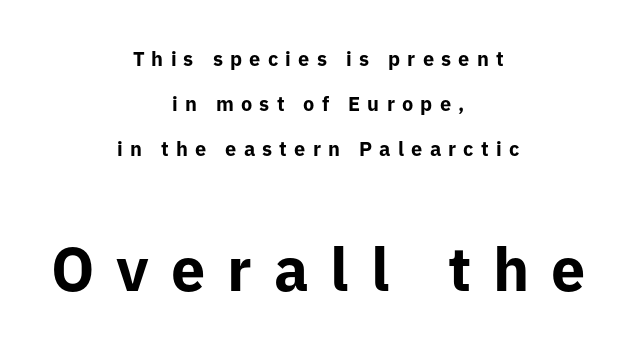
{"serif": "no", "italic": "no", "bold": "yes", "weight": "bold", "width": "normal", "stroke_contrast": "low", "x_height": "medium", "monospaced": "no", "underline": "no", "align": "center", "line_spacing": "loose", "line_spacing_ratio": 2.24, "letter_spacing": "wide", "letter_spacing_em": 0.36, "larger_block": "second", "size_ratio": 3.05, "glyph_px": 61}
